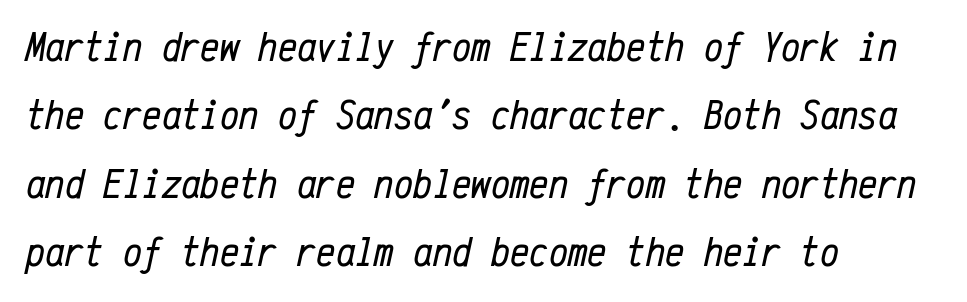
Horizontally, the lines are justified to the leading edge only. Underlining? Definitely not there. Note the uniform advance width — an 'i' takes as much space as an 'm'. These lines keep a tight, regular rhythm from letter to letter. Students, observe: this is what conventionally led text looks like.
